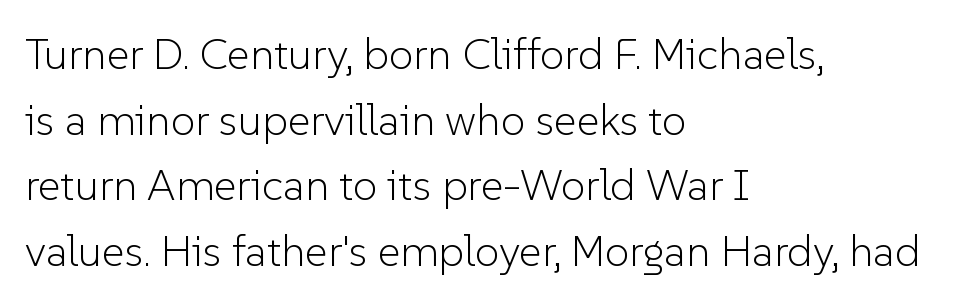
Q: Is the text bold? A: No.
Q: Is the text italic (slanted)? A: No, it is upright.
Q: Is the typeface a serif or a sans-serif typeface? A: Sans-serif.
Q: Is the text underlined? A: No.
Q: How is the paragraph aligned? A: Left-aligned.
Q: Is the spacing between letters normal or unusually wide? A: Normal.
Q: Is the spacing between lines tight, normal or loose? A: Normal.
Q: Width (condensed, normal, or wide)? A: Normal.
Q: Stroke contrast? A: Low.
Q: x-height? A: Medium.
Q: Monospaced? A: No.
